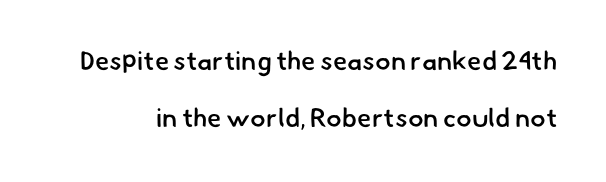
{"bold": "semi", "underline": "no", "line_spacing": "loose", "line_spacing_ratio": 2.19, "letter_spacing": "normal", "letter_spacing_em": 0.0, "glyph_px": 26}
